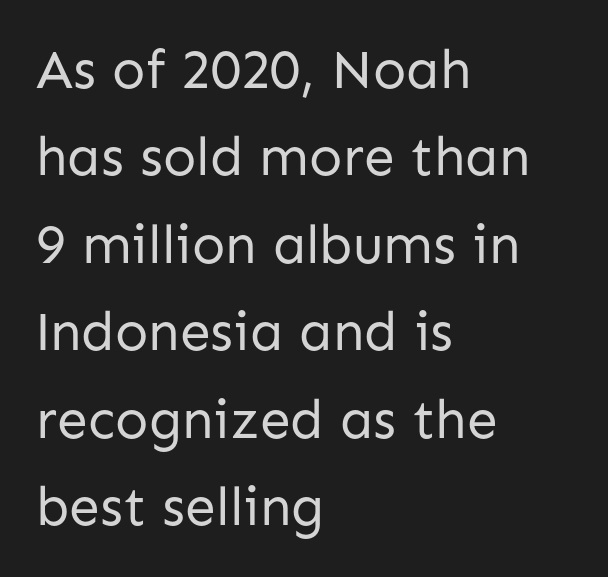
Q: Is the text bold? A: No.
Q: Is the text italic (slanted)? A: No, it is upright.
Q: Is the typeface a serif or a sans-serif typeface? A: Sans-serif.
Q: Is the text underlined? A: No.
Q: How is the paragraph aligned? A: Left-aligned.
Q: Is the spacing between letters normal or unusually wide? A: Normal.
Q: Is the spacing between lines tight, normal or loose? A: Normal.
Q: Width (condensed, normal, or wide)? A: Normal.
Q: Stroke contrast? A: Low.
Q: x-height? A: Medium.
Q: Monospaced? A: No.
